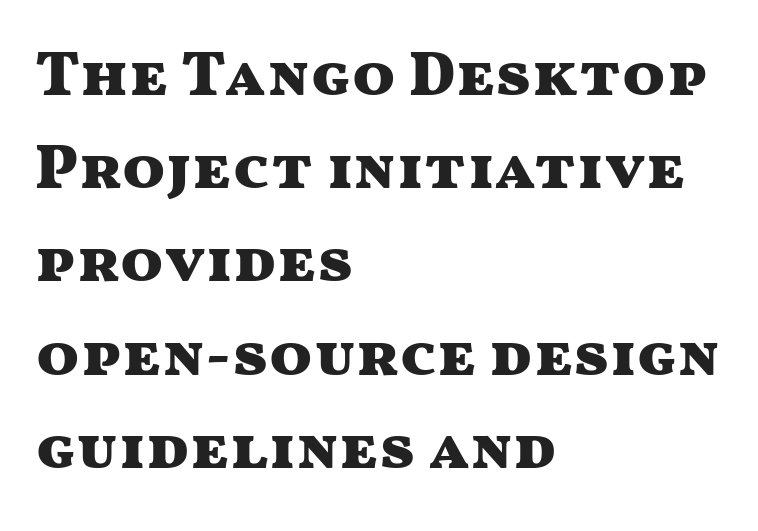
{"serif": "no", "italic": "no", "bold": "yes", "weight": "heavy", "width": "wide", "stroke_contrast": "medium", "x_height": "medium", "monospaced": "no", "underline": "no", "align": "left", "line_spacing": "normal", "line_spacing_ratio": 1.48, "letter_spacing": "normal", "letter_spacing_em": 0.0, "glyph_px": 63}
